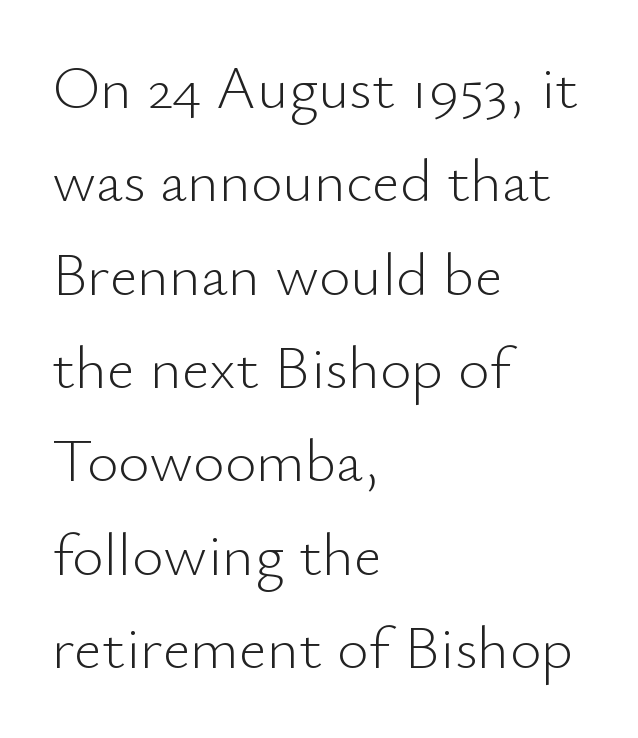
{"serif": "no", "italic": "no", "bold": "no", "weight": "light", "width": "normal", "stroke_contrast": "low", "x_height": "small", "monospaced": "no", "underline": "no", "align": "left", "line_spacing": "normal", "line_spacing_ratio": 1.53, "letter_spacing": "normal", "letter_spacing_em": 0.0, "glyph_px": 61}
